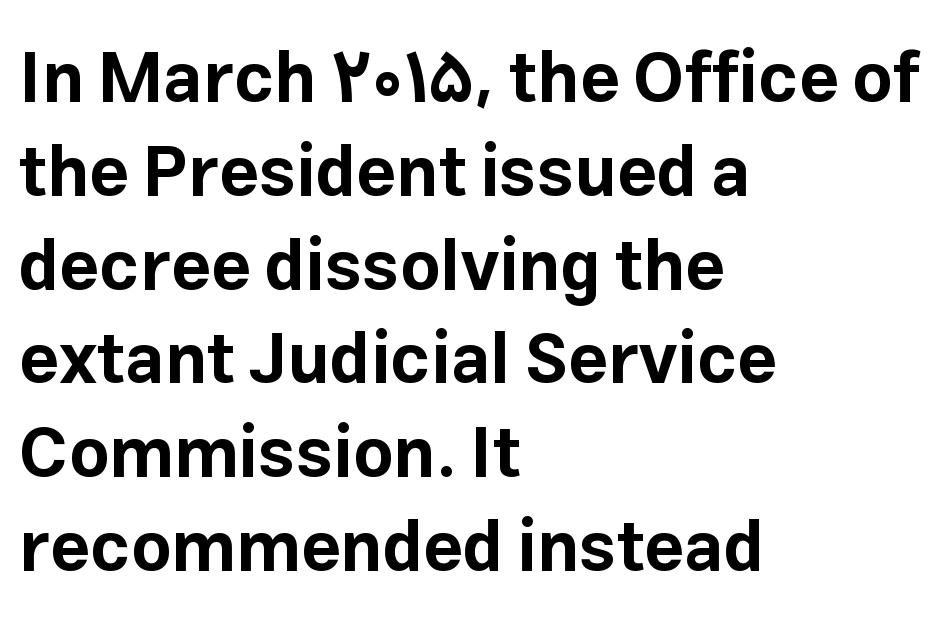
{"serif": "no", "italic": "no", "bold": "yes", "weight": "bold", "width": "normal", "stroke_contrast": "low", "x_height": "medium", "monospaced": "no", "underline": "no", "align": "left", "line_spacing": "normal", "line_spacing_ratio": 1.34, "letter_spacing": "normal", "letter_spacing_em": 0.0, "glyph_px": 70}
